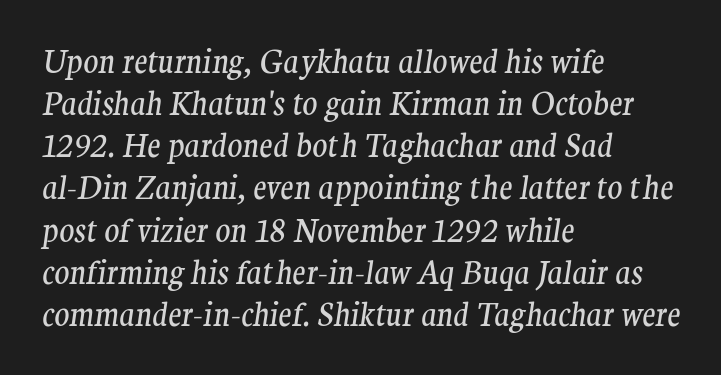
{"serif": "yes", "italic": "yes", "lean": "right", "slant_degrees": 9, "bold": "no", "weight": "regular", "width": "normal", "stroke_contrast": "medium", "x_height": "medium", "monospaced": "no", "underline": "no", "align": "left", "line_spacing": "normal", "line_spacing_ratio": 1.36, "letter_spacing": "normal", "letter_spacing_em": 0.0, "glyph_px": 31}
